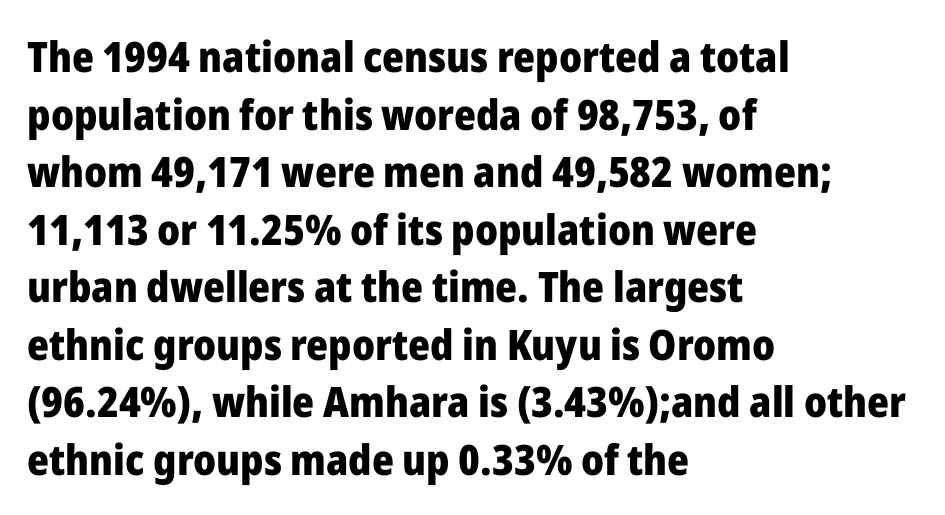
The image shows 42 px heavy sans-serif type, upright; set left-aligned, normal line spacing (1.37x), normal letter spacing, not underlined; low stroke contrast and a medium x-height.
